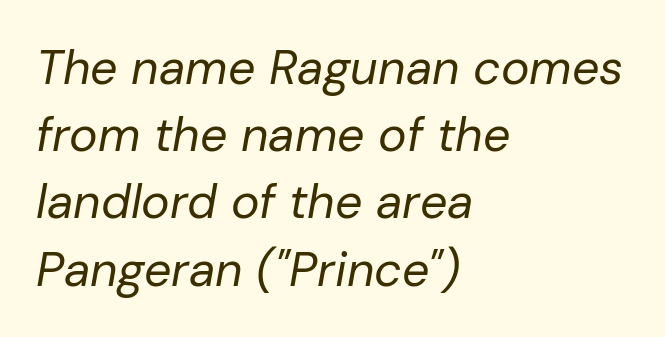
Where is the straight margin? On the left. This is oblique type, the kind used for emphasis or titles. No chunkiness to these letters — they're not bold. Glyph-to-glyph distance matches everyday printed text. The passage shown is typed in a proportional face where columns would drift.
